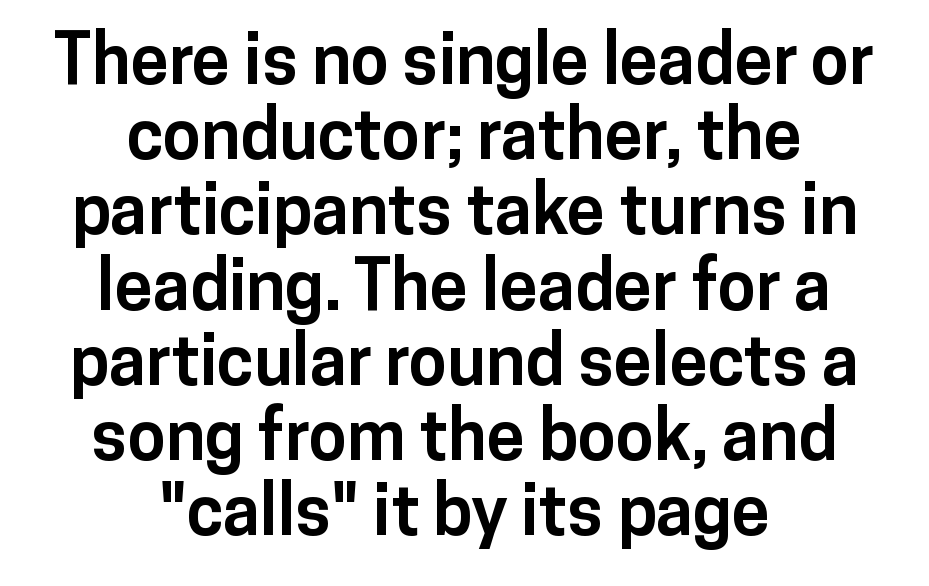
Q: Is the text bold? A: Yes.
Q: Is the text italic (slanted)? A: No, it is upright.
Q: Is the typeface a serif or a sans-serif typeface? A: Sans-serif.
Q: Is the text underlined? A: No.
Q: How is the paragraph aligned? A: Centered.
Q: Is the spacing between letters normal or unusually wide? A: Normal.
Q: Is the spacing between lines tight, normal or loose? A: Tight.
Q: Width (condensed, normal, or wide)? A: Normal.
Q: Stroke contrast? A: Low.
Q: x-height? A: Medium.
Q: Monospaced? A: No.
